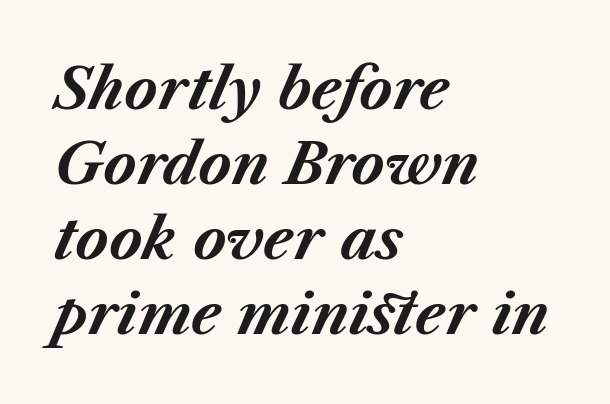
Q: Is the text bold? A: Yes.
Q: Is the text italic (slanted)? A: Yes, it leans right by about 23 degrees.
Q: Is the text underlined? A: No.
Q: How is the paragraph aligned? A: Left-aligned.
Q: Is the spacing between letters normal or unusually wide? A: Normal.
Q: Is the spacing between lines tight, normal or loose? A: Normal.
Q: Width (condensed, normal, or wide)? A: Normal.
Q: Stroke contrast? A: Medium.
Q: x-height? A: Medium.
Q: Monospaced? A: No.
